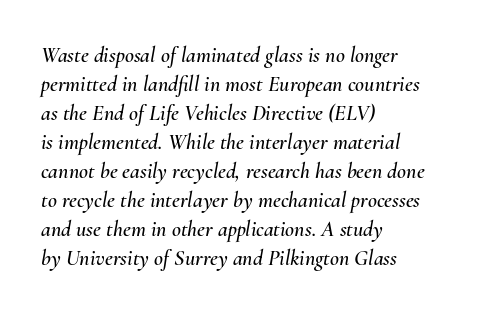
The image shows 22 px text type, italic (leaning right); set left-aligned, normal line spacing (1.32x), normal letter spacing, not underlined.
